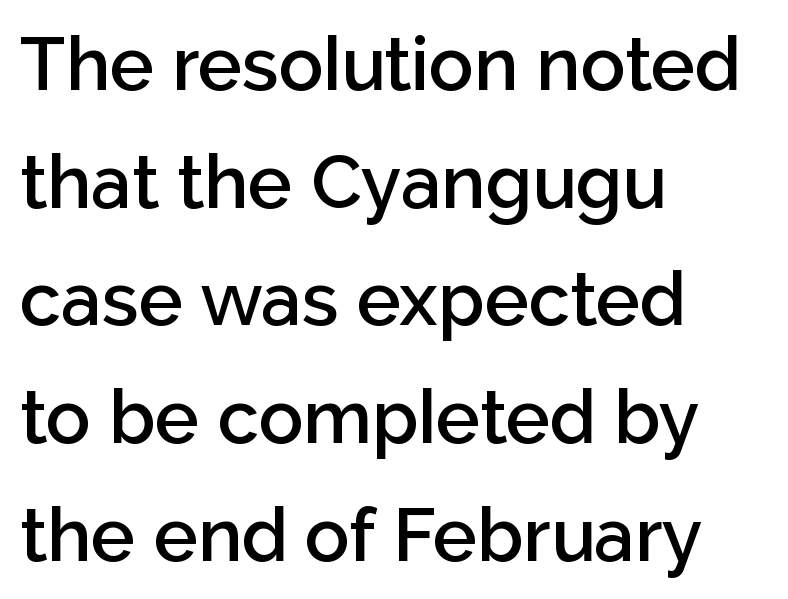
A typesetter would mark this as roman, not italic. If you measured baseline to baseline, you'd find a middling distance. The glyphs in this specimen are sans serif. Compared with a centered layout, this one pins lines to the left instead. The face used here is proportionally spaced, like ordinary book or web type. Is the type bold? Partly — it's a semibold, heavier than regular but not fully bold.
